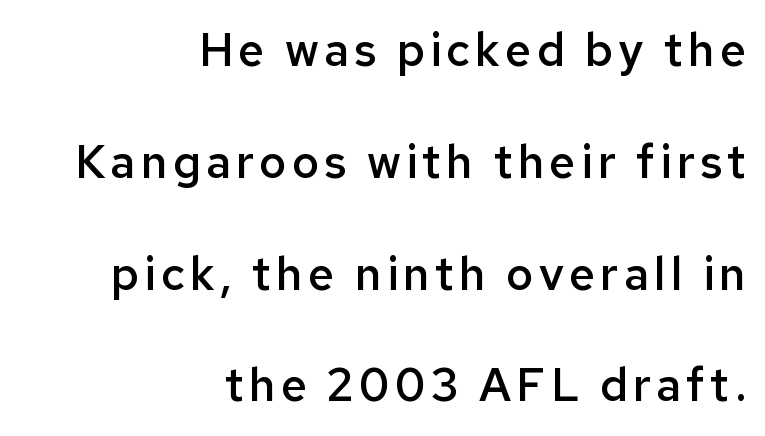
Q: Is the text bold? A: Semi-bold.
Q: Is the text italic (slanted)? A: No, it is upright.
Q: Is the typeface a serif or a sans-serif typeface? A: Sans-serif.
Q: Is the text underlined? A: No.
Q: How is the paragraph aligned? A: Right-aligned.
Q: Is the spacing between lines tight, normal or loose? A: Loose.
Q: Width (condensed, normal, or wide)? A: Normal.
Q: Stroke contrast? A: Low.
Q: x-height? A: Medium.
Q: Monospaced? A: No.
